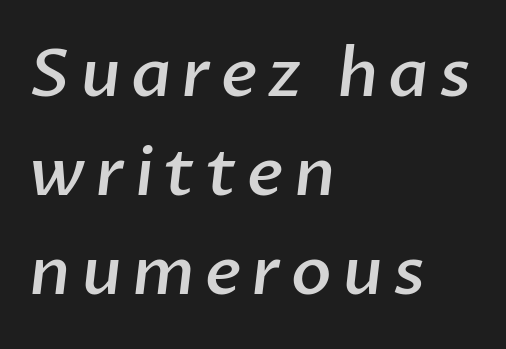
Q: Is the text bold? A: Semi-bold.
Q: Is the typeface a serif or a sans-serif typeface? A: Sans-serif.
Q: Is the text underlined? A: No.
Q: How is the paragraph aligned? A: Left-aligned.
Q: Is the spacing between lines tight, normal or loose? A: Normal.
Q: Width (condensed, normal, or wide)? A: Normal.
Q: Stroke contrast? A: Low.
Q: x-height? A: Medium.
Q: Monospaced? A: No.
